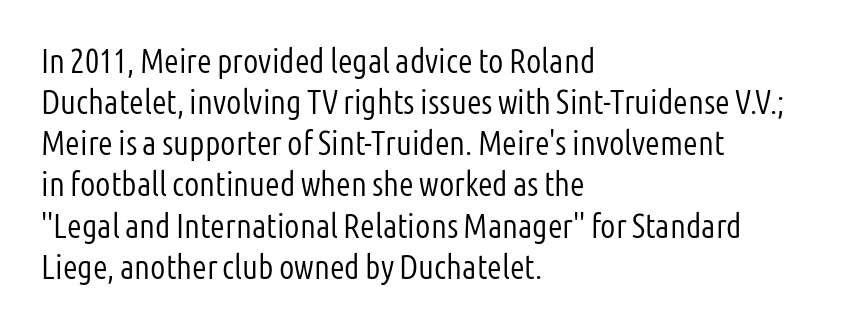
Q: Is the text bold? A: No.
Q: Is the text italic (slanted)? A: No, it is upright.
Q: Is the typeface a serif or a sans-serif typeface? A: Sans-serif.
Q: Is the text underlined? A: No.
Q: How is the paragraph aligned? A: Left-aligned.
Q: Is the spacing between letters normal or unusually wide? A: Normal.
Q: Width (condensed, normal, or wide)? A: Condensed.
Q: Stroke contrast? A: Low.
Q: x-height? A: Medium.
Q: Monospaced? A: No.
